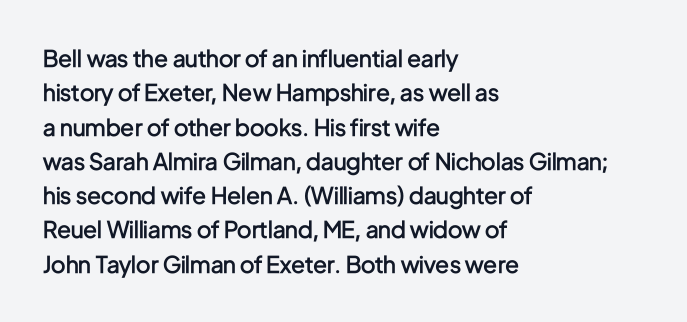
The setting favours the left margin, as ordinary paragraphs usually do. Words float on clear page, feet unadorned. If you measured baseline to baseline, you'd find a middling distance. These words are printed semibold, heavier than regular yet not bold. Does the lettering tilt? It doesn't — this is upright.
